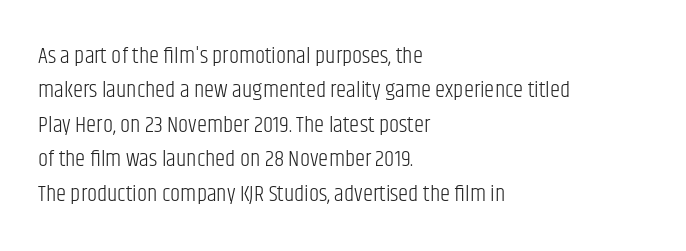
{"italic": "no", "bold": "no", "underline": "no", "align": "left", "line_spacing": "normal", "line_spacing_ratio": 1.5, "letter_spacing": "normal", "letter_spacing_em": 0.0, "glyph_px": 23}
